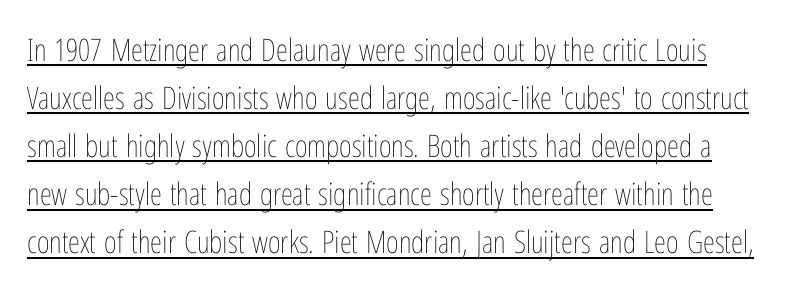
{"italic": "no", "bold": "no", "weight": "thin", "width": "condensed", "stroke_contrast": "low", "x_height": "medium", "monospaced": "no", "underline": "yes", "line_spacing": "normal", "line_spacing_ratio": 1.55, "letter_spacing": "normal", "letter_spacing_em": 0.0, "glyph_px": 31}
